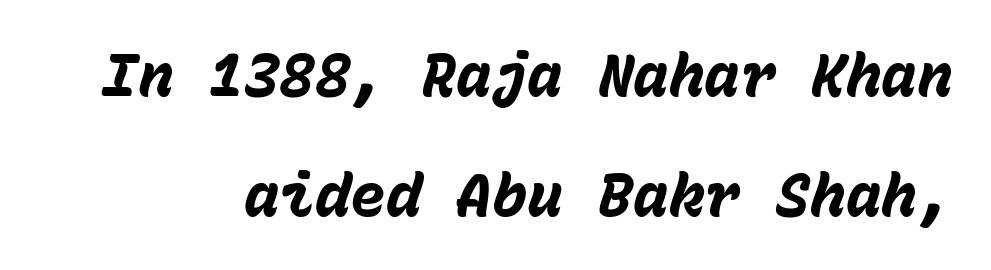
The rendering uses a bold face; every stroke is thick and dark. The space between consecutive lines is lavish. Notice how the stems are inclined rather than vertical — that's the hallmark of italics. Type without underlining.
